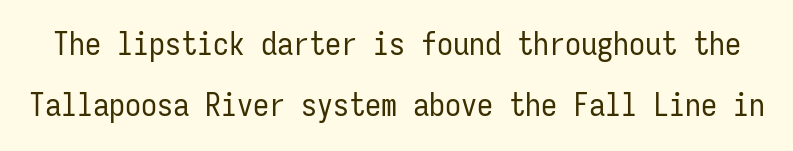
{"serif": "no", "italic": "no", "bold": "no", "weight": "regular", "width": "condensed", "stroke_contrast": "low", "x_height": "medium", "monospaced": "yes", "underline": "no", "line_spacing": "loose", "line_spacing_ratio": 1.91, "letter_spacing": "normal", "letter_spacing_em": 0.0, "glyph_px": 32}
